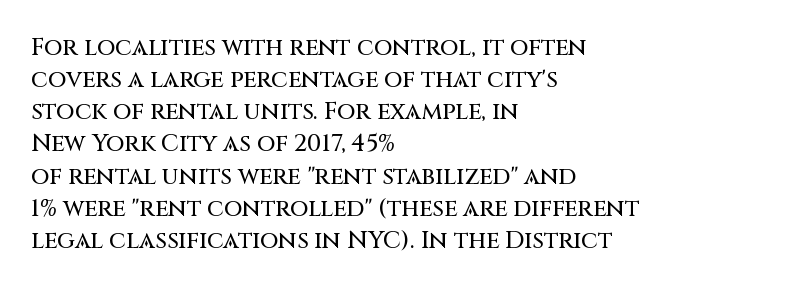
{"italic": "no", "underline": "no", "align": "left", "line_spacing": "normal", "line_spacing_ratio": 1.34, "letter_spacing": "normal", "letter_spacing_em": 0.0, "glyph_px": 24}
